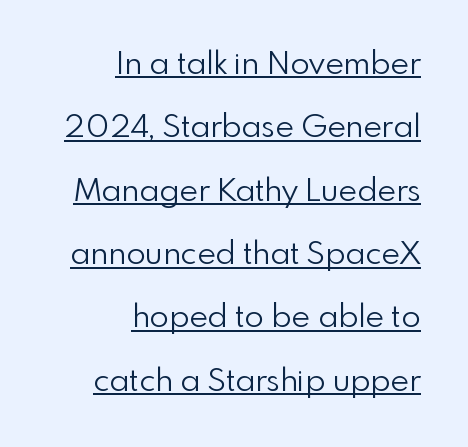
The image shows 32 px light sans-serif type, upright; set right-aligned, loose line spacing (1.98x), normal letter spacing, underlined; low stroke contrast and a small x-height.
